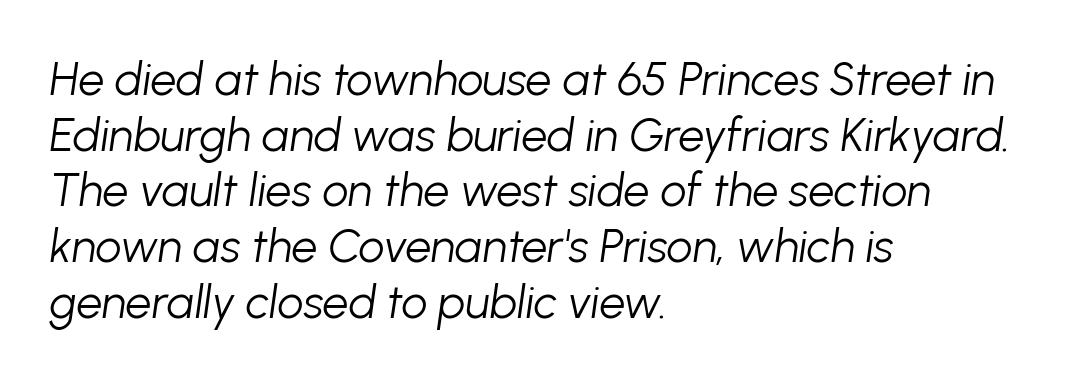
{"italic": "yes", "lean": "right", "slant_degrees": 8, "bold": "no", "weight": "light", "width": "normal", "stroke_contrast": "low", "x_height": "medium", "monospaced": "no", "underline": "no", "align": "left", "line_spacing_ratio": 1.21, "letter_spacing": "normal", "letter_spacing_em": 0.0, "glyph_px": 46}
